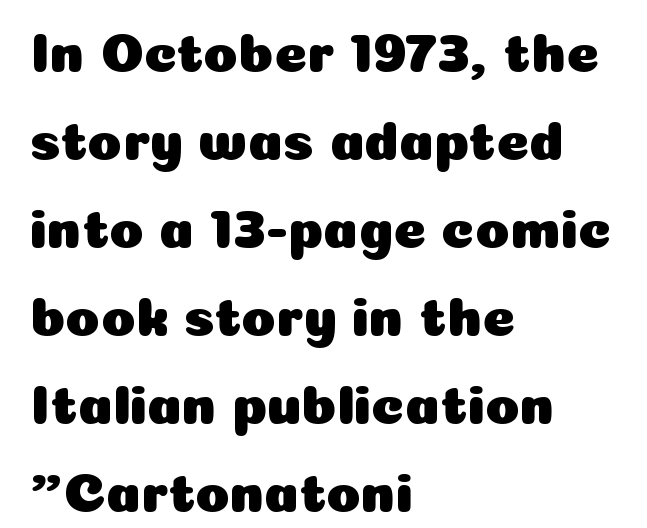
The image shows 56 px sans-serif type, upright; set left-aligned, normal line spacing (1.57x), normal letter spacing, not underlined; low stroke contrast and a medium x-height.
